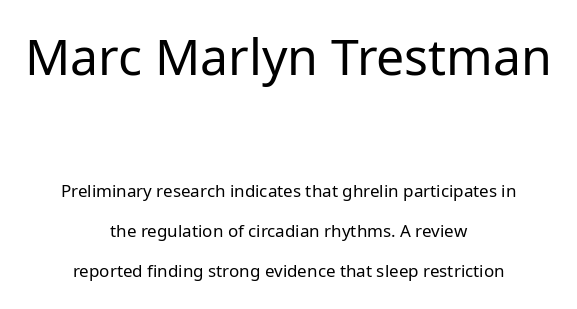
Q: Is the text bold? A: No.
Q: Is the text italic (slanted)? A: No, it is upright.
Q: Is the typeface a serif or a sans-serif typeface? A: Sans-serif.
Q: Is the text underlined? A: No.
Q: How is the paragraph aligned? A: Centered.
Q: Is the spacing between letters normal or unusually wide? A: Normal.
Q: Is the spacing between lines tight, normal or loose? A: Loose.
Q: Which block of text is set in a larger size, the first (top) or the second (bottom)? A: The first (top) one.
Q: Width (condensed, normal, or wide)? A: Normal.
Q: Stroke contrast? A: Low.
Q: x-height? A: Medium.
Q: Monospaced? A: No.
